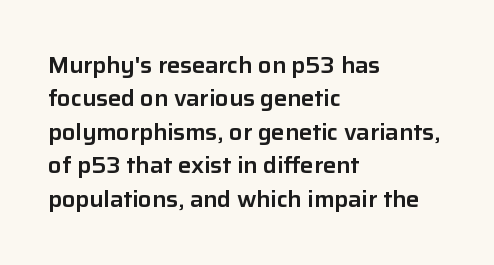
Q: Is the text italic (slanted)? A: No, it is upright.
Q: Is the text underlined? A: No.
Q: How is the paragraph aligned? A: Left-aligned.
Q: Is the spacing between letters normal or unusually wide? A: Normal.
Q: Is the spacing between lines tight, normal or loose? A: Normal.
